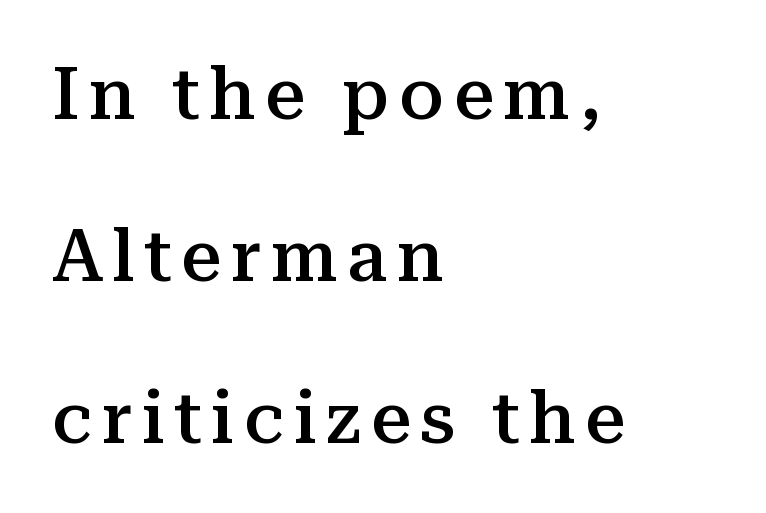
Does the copy run flush right? No — it runs flush left. You can tell from the footed stems that serif type was used. Posture: upright roman. One glance says open: line gaps are wider than usual. Is this a fixed-width face? No — the glyphs have proportional, varying widths.
